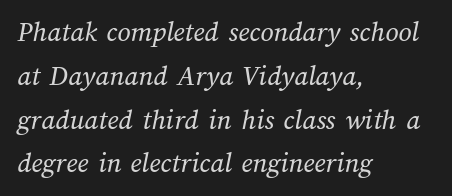
The image shows 29 px regular-weight type; set left-aligned, normal line spacing (1.51x), normal letter spacing, not underlined; medium stroke contrast and a medium x-height.
